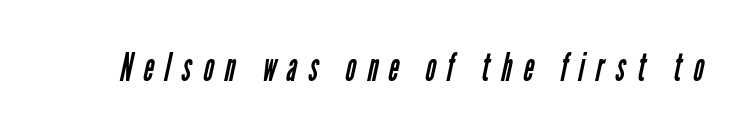
{"serif": "no", "bold": "no", "weight": "regular", "width": "condensed", "stroke_contrast": "low", "x_height": "medium", "monospaced": "no", "underline": "no", "letter_spacing": "wide", "letter_spacing_em": 0.28, "glyph_px": 40}
